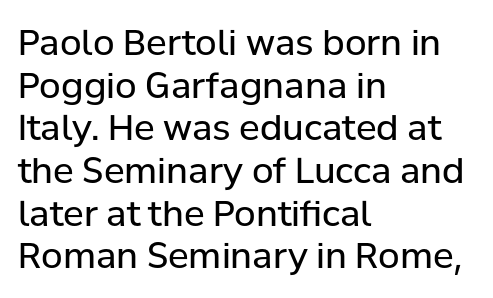
The image shows 35 px regular-weight sans-serif type, upright; set left-aligned, line spacing 1.22x, normal letter spacing, not underlined; low stroke contrast and a medium x-height.
